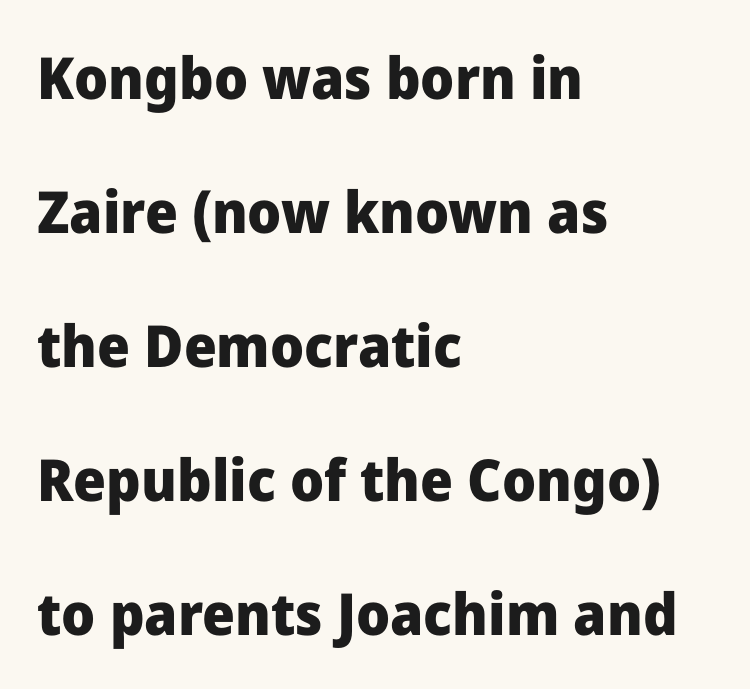
{"serif": "no", "italic": "no", "bold": "yes", "weight": "heavy", "width": "normal", "stroke_contrast": "low", "x_height": "medium", "monospaced": "no", "underline": "no", "align": "left", "line_spacing": "loose", "line_spacing_ratio": 2.31, "letter_spacing": "normal", "letter_spacing_em": 0.0, "glyph_px": 58}
